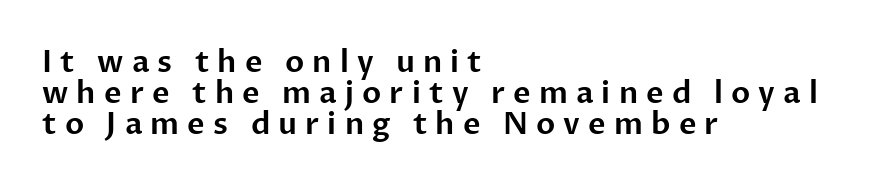
{"serif": "no", "italic": "no", "width": "normal", "stroke_contrast": "low", "x_height": "medium", "monospaced": "no", "underline": "no", "align": "left", "line_spacing": "tight", "line_spacing_ratio": 1.03, "letter_spacing": "wide", "letter_spacing_em": 0.27, "glyph_px": 30}
